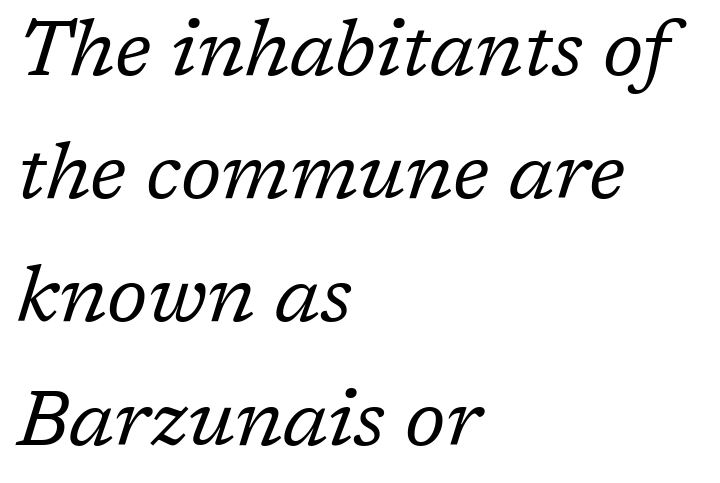
{"serif": "yes", "italic": "yes", "lean": "right", "slant_degrees": 17, "bold": "no", "weight": "regular", "width": "normal", "stroke_contrast": "low", "x_height": "medium", "monospaced": "no", "underline": "no", "align": "left", "line_spacing": "normal", "line_spacing_ratio": 1.58, "letter_spacing": "normal", "letter_spacing_em": 0.0, "glyph_px": 78}
